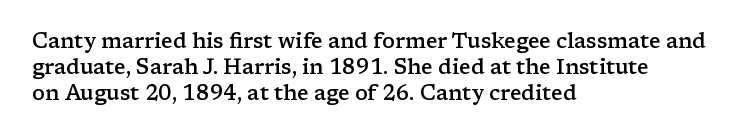
Set as a demibold, roughly 600 on the weight scale. Letter spacing: default. Where is the straight margin? On the left. Designer's note — italics off, roman on. Descenders are the only things crossing below the line.
